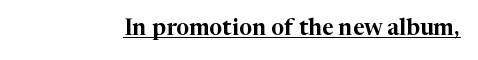
Q: Is the text italic (slanted)? A: No, it is upright.
Q: Is the text underlined? A: Yes.
Q: Is the spacing between letters normal or unusually wide? A: Normal.
